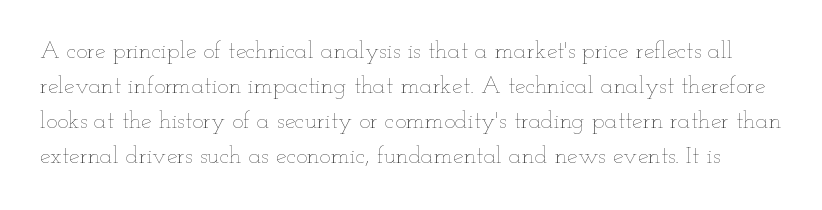
{"italic": "no", "bold": "no", "underline": "no", "line_spacing": "normal", "line_spacing_ratio": 1.46, "letter_spacing": "normal", "letter_spacing_em": 0.0, "glyph_px": 24}
